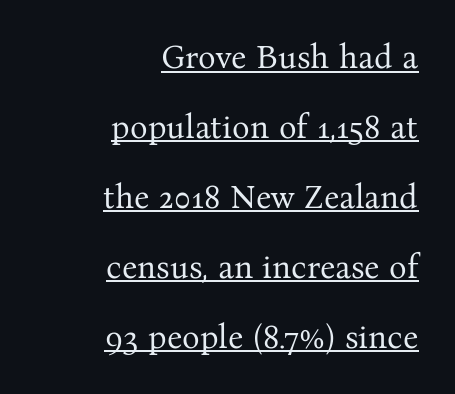
Q: Is the text bold? A: No.
Q: Is the text italic (slanted)? A: No, it is upright.
Q: Is the typeface a serif or a sans-serif typeface? A: Serif.
Q: Is the text underlined? A: Yes.
Q: How is the paragraph aligned? A: Right-aligned.
Q: Is the spacing between letters normal or unusually wide? A: Normal.
Q: Is the spacing between lines tight, normal or loose? A: Loose.
Q: Width (condensed, normal, or wide)? A: Normal.
Q: Stroke contrast? A: Medium.
Q: x-height? A: Medium.
Q: Monospaced? A: No.
